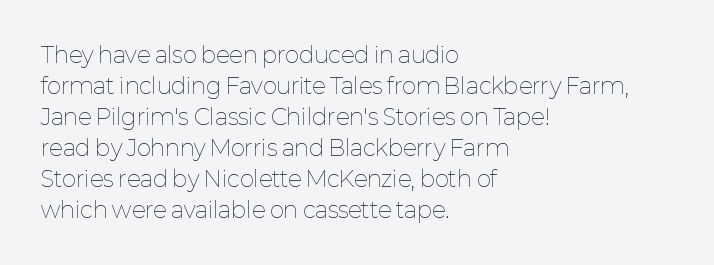
The words here are not underlined. Default kerning and tracking; the words read as compact shapes. The paragraph shown leans on its left margin. Posture: straight, roman, zero tilt. Vertical stems look standard width or narrower in stroke. Vertical spacing — default.
